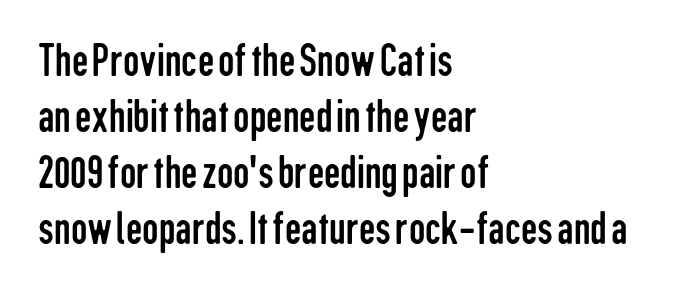
The image shows 46 px regular-weight, condensed sans-serif type, upright; set left-aligned, line spacing 1.22x, normal letter spacing, not underlined; low stroke contrast and a medium x-height.
